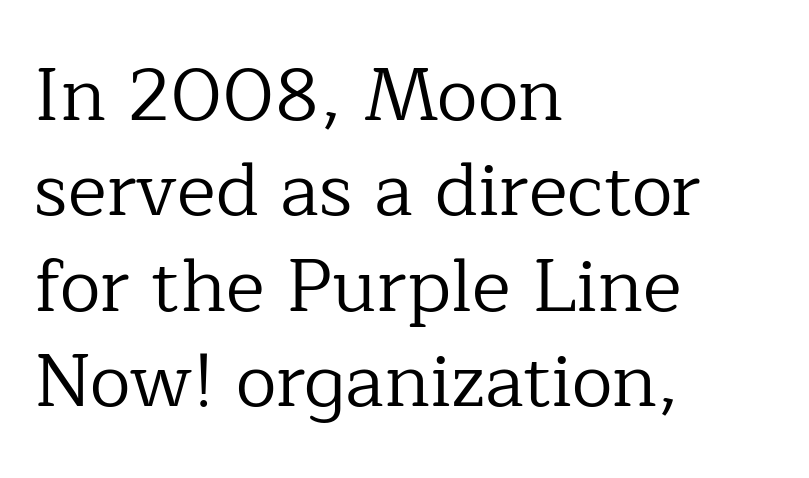
Q: Is the text bold? A: No.
Q: Is the text italic (slanted)? A: No, it is upright.
Q: Is the typeface a serif or a sans-serif typeface? A: Serif.
Q: Is the text underlined? A: No.
Q: How is the paragraph aligned? A: Left-aligned.
Q: Is the spacing between letters normal or unusually wide? A: Normal.
Q: Is the spacing between lines tight, normal or loose? A: Normal.
Q: Width (condensed, normal, or wide)? A: Normal.
Q: Stroke contrast? A: Low.
Q: x-height? A: Medium.
Q: Monospaced? A: No.
